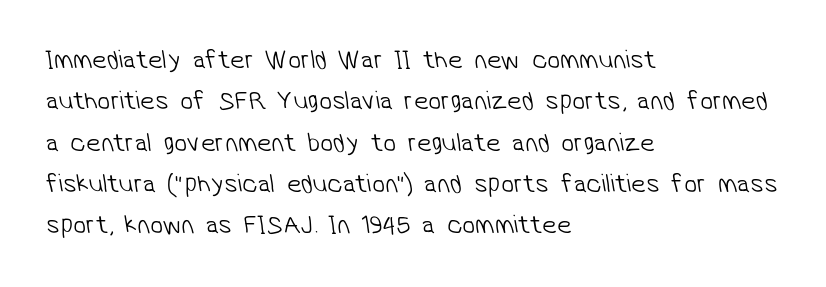
{"bold": "no", "underline": "no", "align": "left", "line_spacing": "normal", "line_spacing_ratio": 1.59, "letter_spacing": "normal", "letter_spacing_em": 0.0, "glyph_px": 26}
